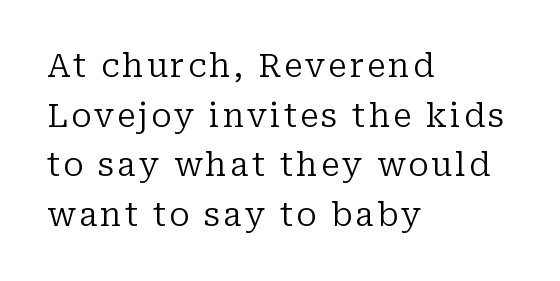
Short and long lines alike share a common starting point at left. Does the leading feel generous? No, just average. The passage shown is typed in a proportional face where columns would drift. Stems here are at most as thick as an everyday book face. Each row of text sits above clean, open space.
